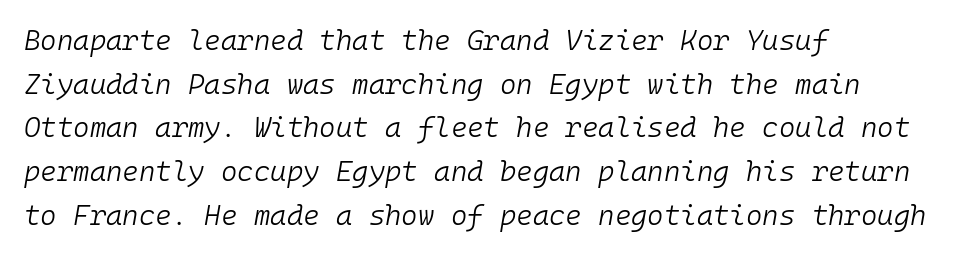
These lines stack with their left ends in a neat column. The passage shown is not underscored anywhere. This sample has the even, mechanical cadence of fixed-width lettering. What stands out about the letter spacing? Nothing — it is the standard amount. When letters slant like this, we call the style italic.
